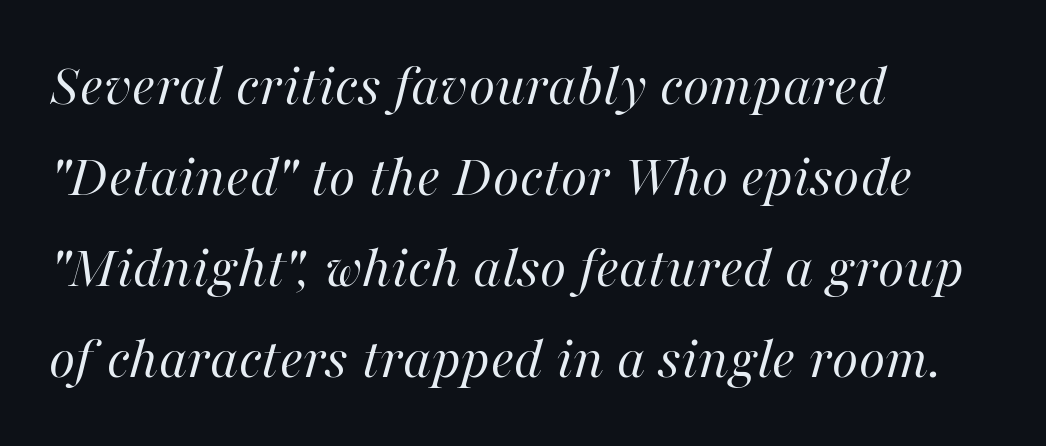
Q: Is the text bold? A: No.
Q: Is the text italic (slanted)? A: Yes, it leans right by about 16 degrees.
Q: Is the text underlined? A: No.
Q: How is the paragraph aligned? A: Left-aligned.
Q: Is the spacing between letters normal or unusually wide? A: Normal.
Q: Is the spacing between lines tight, normal or loose? A: Normal.
Q: Width (condensed, normal, or wide)? A: Normal.
Q: Stroke contrast? A: High.
Q: x-height? A: Medium.
Q: Monospaced? A: No.
